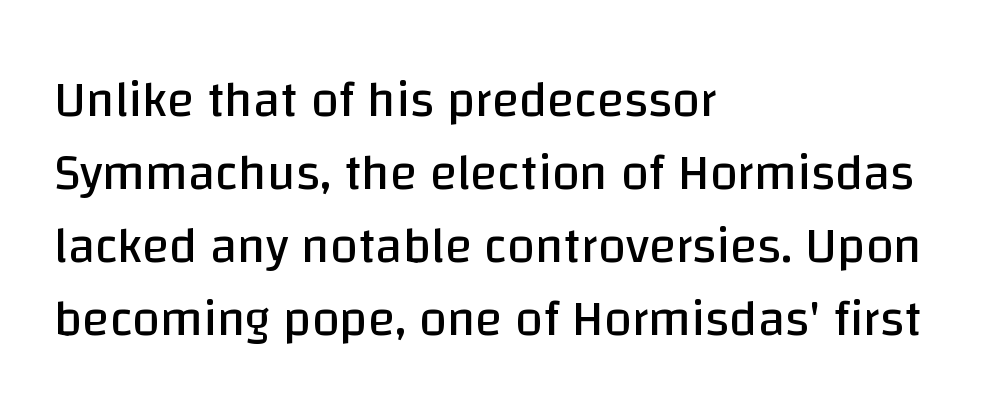
{"serif": "no", "italic": "no", "bold": "no", "weight": "regular", "width": "normal", "stroke_contrast": "low", "x_height": "large", "monospaced": "no", "underline": "no", "align": "left", "line_spacing": "normal", "line_spacing_ratio": 1.46, "letter_spacing": "normal", "letter_spacing_em": 0.0, "glyph_px": 50}
